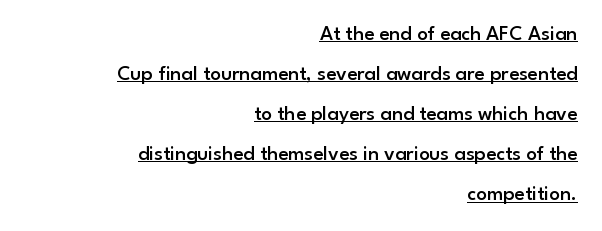
{"italic": "no", "bold": "semi", "underline": "yes", "align": "right", "line_spacing": "loose", "line_spacing_ratio": 1.91, "letter_spacing": "normal", "letter_spacing_em": 0.0, "glyph_px": 21}
